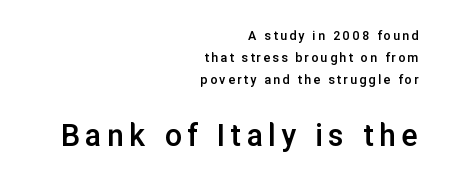
{"serif": "no", "italic": "no", "bold": "semi", "weight": "semibold", "width": "normal", "stroke_contrast": "low", "x_height": "medium", "monospaced": "no", "underline": "no", "align": "right", "line_spacing": "normal", "line_spacing_ratio": 1.57, "larger_block": "second", "size_ratio": 2.43, "glyph_px": 34}
